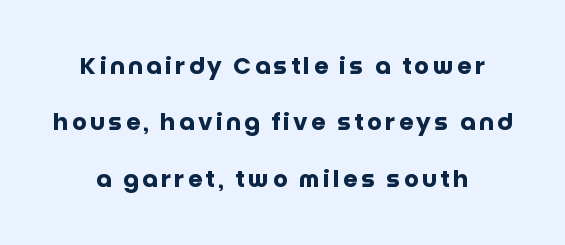
The image shows 23 px bold type, upright; set loose line spacing (2.45x), not underlined.
